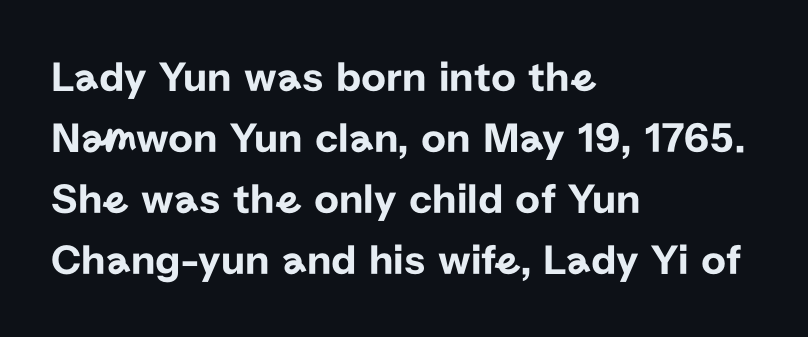
{"serif": "no", "italic": "no", "width": "normal", "stroke_contrast": "low", "x_height": "medium", "monospaced": "no", "underline": "no", "align": "left", "line_spacing": "normal", "line_spacing_ratio": 1.42, "letter_spacing": "normal", "letter_spacing_em": 0.0, "glyph_px": 43}
